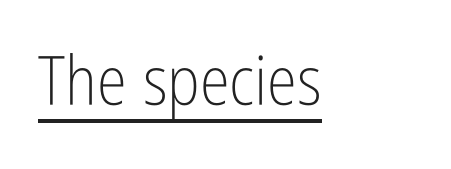
Q: Is the text bold? A: No.
Q: Is the text italic (slanted)? A: No, it is upright.
Q: Is the typeface a serif or a sans-serif typeface? A: Sans-serif.
Q: Is the text underlined? A: Yes.
Q: Is the spacing between letters normal or unusually wide? A: Normal.
Q: Width (condensed, normal, or wide)? A: Condensed.
Q: Stroke contrast? A: Low.
Q: x-height? A: Medium.
Q: Monospaced? A: No.
